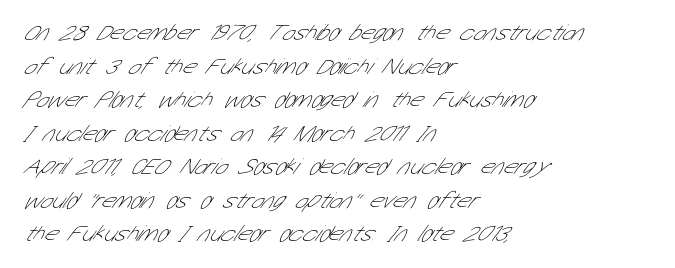
{"bold": "no", "underline": "no", "align": "left", "line_spacing": "normal", "line_spacing_ratio": 1.46, "letter_spacing": "normal", "letter_spacing_em": 0.0, "glyph_px": 23}
